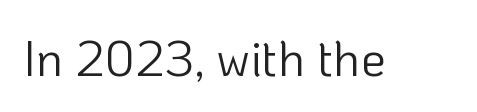
Stroke mass is kept to a normal reading level or below. Has an underline been added? It has not. This sample uses plain, unmodified letter spacing. Vertical strokes here are truly vertical.
